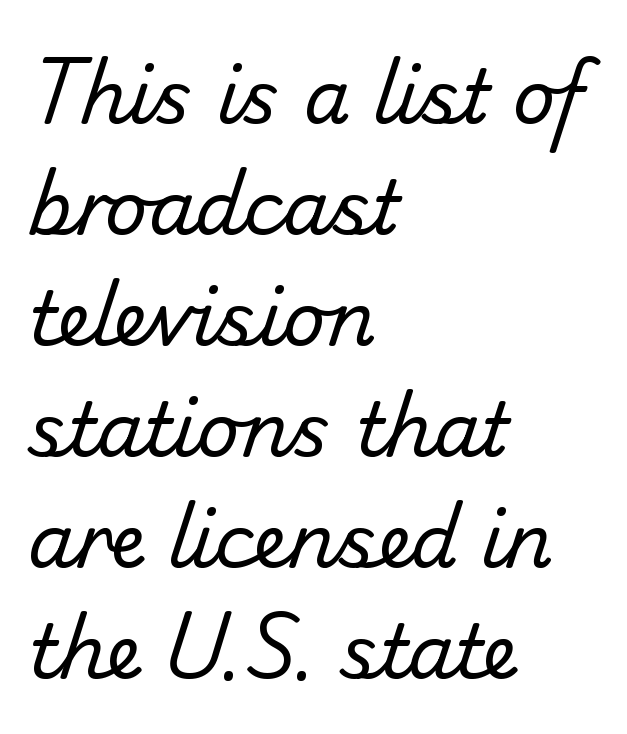
Q: Is the text bold? A: No.
Q: Is the typeface a serif or a sans-serif typeface? A: Sans-serif.
Q: Is the text underlined? A: No.
Q: How is the paragraph aligned? A: Left-aligned.
Q: Is the spacing between letters normal or unusually wide? A: Normal.
Q: Is the spacing between lines tight, normal or loose? A: Normal.
Q: Width (condensed, normal, or wide)? A: Normal.
Q: Stroke contrast? A: Low.
Q: x-height? A: Small.
Q: Monospaced? A: No.
